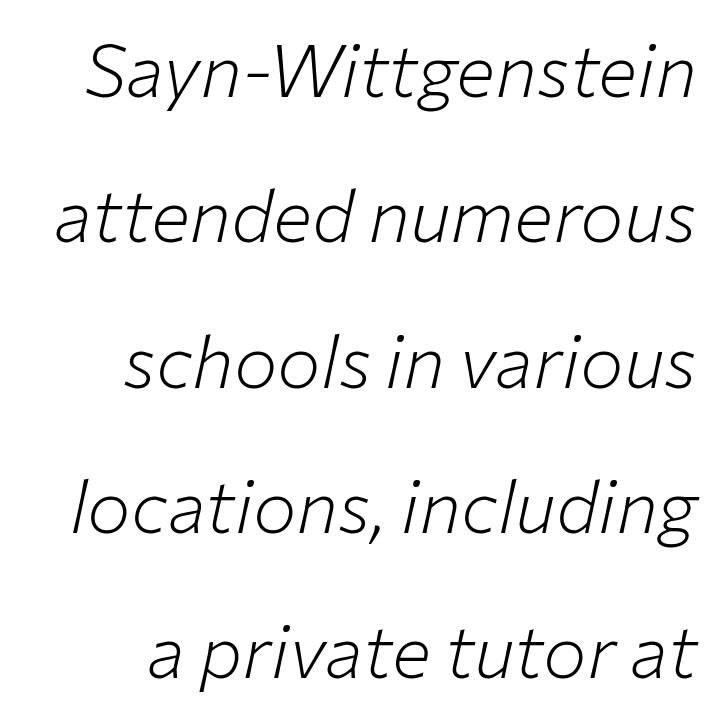
{"italic": "yes", "lean": "right", "slant_degrees": 12, "bold": "no", "weight": "light", "width": "normal", "stroke_contrast": "low", "x_height": "medium", "monospaced": "no", "underline": "no", "line_spacing": "loose", "line_spacing_ratio": 1.99, "letter_spacing": "normal", "letter_spacing_em": 0.0, "glyph_px": 73}
